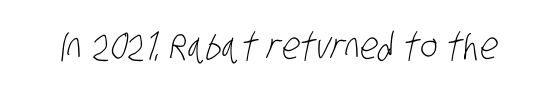
The image shows 37 px light, condensed sans-serif type; set normal letter spacing, not underlined; low stroke contrast and a large x-height.
